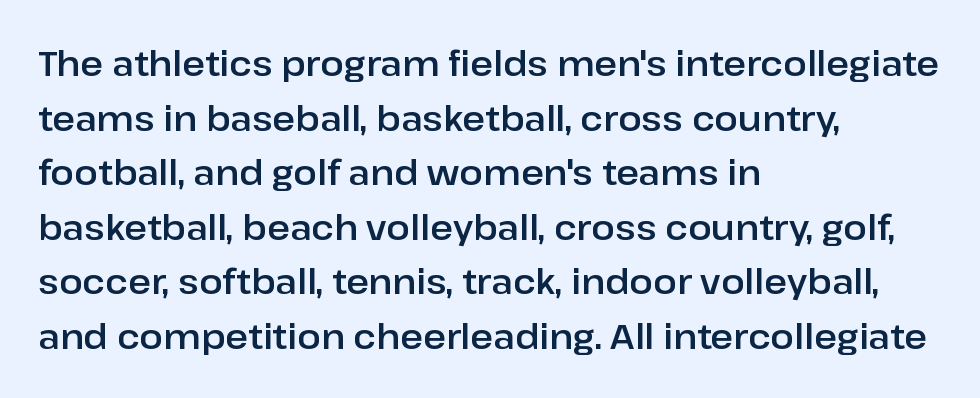
{"serif": "no", "italic": "no", "width": "normal", "stroke_contrast": "low", "x_height": "medium", "monospaced": "no", "underline": "no", "align": "left", "line_spacing": "normal", "line_spacing_ratio": 1.56, "letter_spacing": "normal", "letter_spacing_em": 0.0, "glyph_px": 35}
